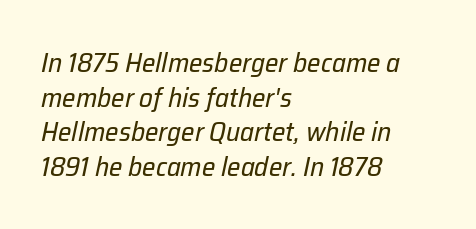
This is oblique type, the kind used for emphasis or titles. Each line starts at the same left margin while the right side varies. A typesetter would call this leading conventional body-copy spacing. Decoration check: the copy has no underline. Caption: face not bold, strokes unweighted. Caption: standard tracking, unaltered.
